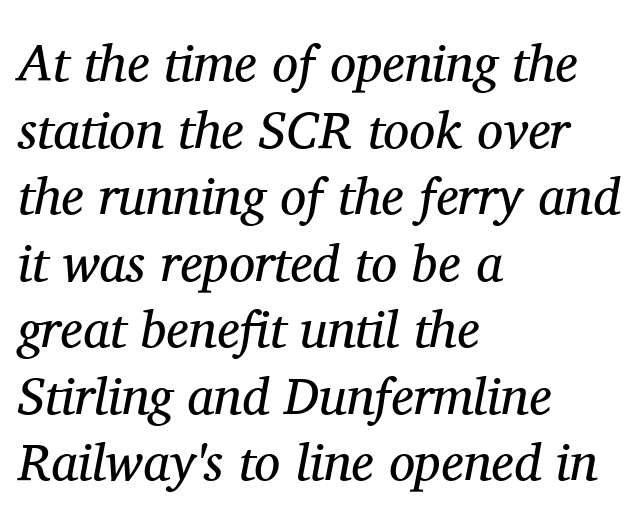
{"serif": "yes", "italic": "yes", "lean": "right", "slant_degrees": 11, "bold": "no", "weight": "regular", "width": "normal", "stroke_contrast": "medium", "x_height": "medium", "monospaced": "no", "underline": "no", "align": "left", "line_spacing": "normal", "line_spacing_ratio": 1.28, "letter_spacing": "normal", "letter_spacing_em": 0.0, "glyph_px": 52}
